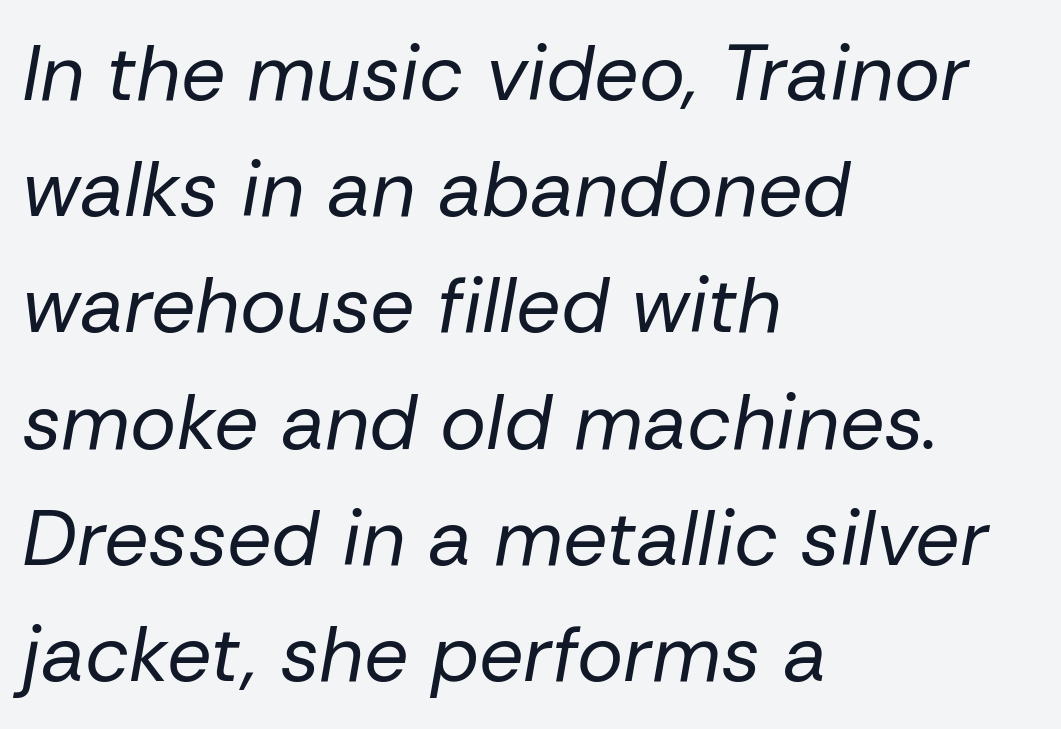
{"italic": "yes", "lean": "right", "slant_degrees": 10, "bold": "no", "weight": "regular", "width": "normal", "stroke_contrast": "low", "x_height": "medium", "monospaced": "no", "underline": "no", "align": "left", "line_spacing": "normal", "line_spacing_ratio": 1.49, "letter_spacing": "normal", "letter_spacing_em": 0.0, "glyph_px": 78}
